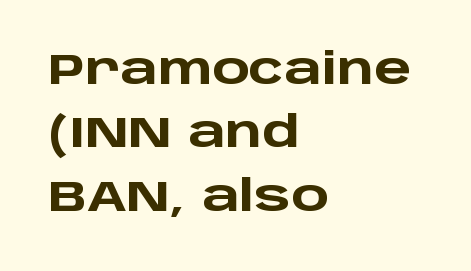
Q: Is the text bold? A: Yes.
Q: Is the text italic (slanted)? A: No, it is upright.
Q: Is the typeface a serif or a sans-serif typeface? A: Sans-serif.
Q: Is the text underlined? A: No.
Q: How is the paragraph aligned? A: Left-aligned.
Q: Is the spacing between letters normal or unusually wide? A: Normal.
Q: Is the spacing between lines tight, normal or loose? A: Normal.
Q: Width (condensed, normal, or wide)? A: Wide.
Q: Stroke contrast? A: Low.
Q: x-height? A: Large.
Q: Monospaced? A: No.
